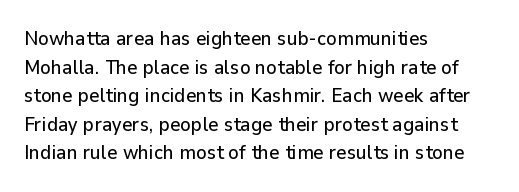
Every character sits straight up, as roman type does. The glyphs are unaccompanied by any horizontal stroke below them. Normally led — the rows are evenly, conventionally spaced. If you drew a ruler down the left edge, every line would touch it. The type is set solid horizontally, with unmodified tracking.
